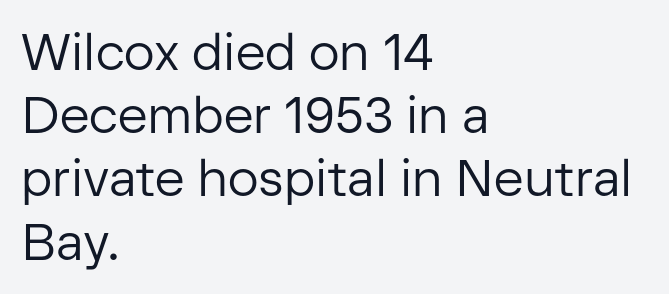
{"serif": "no", "italic": "no", "bold": "no", "weight": "regular", "width": "normal", "stroke_contrast": "low", "x_height": "medium", "monospaced": "no", "underline": "no", "align": "left", "line_spacing_ratio": 1.24, "letter_spacing": "normal", "letter_spacing_em": 0.0, "glyph_px": 51}
